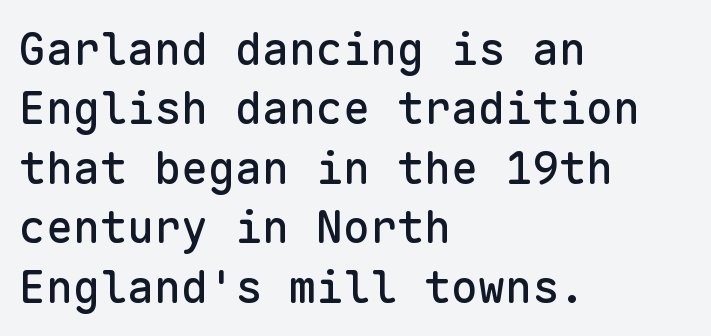
Q: Is the text italic (slanted)? A: No, it is upright.
Q: Is the typeface a serif or a sans-serif typeface? A: Sans-serif.
Q: Is the text underlined? A: No.
Q: How is the paragraph aligned? A: Left-aligned.
Q: Is the spacing between letters normal or unusually wide? A: Normal.
Q: Is the spacing between lines tight, normal or loose? A: Normal.
Q: Width (condensed, normal, or wide)? A: Normal.
Q: Stroke contrast? A: Low.
Q: x-height? A: Medium.
Q: Monospaced? A: Yes.
